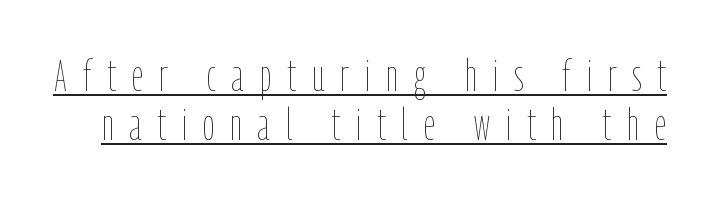
{"italic": "no", "bold": "no", "weight": "thin", "width": "condensed", "stroke_contrast": "low", "x_height": "medium", "monospaced": "no", "underline": "yes", "line_spacing": "tight", "line_spacing_ratio": 1.1, "letter_spacing": "wide", "letter_spacing_em": 0.36, "glyph_px": 45}
